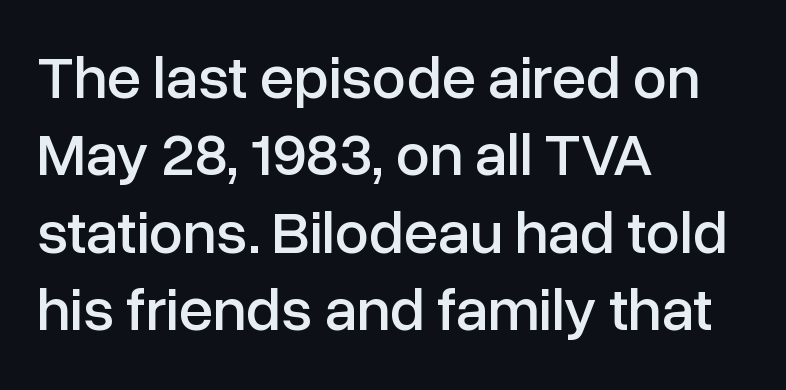
The image shows 61 px sans-serif type, upright; set left-aligned, normal line spacing (1.27x), normal letter spacing, not underlined; low stroke contrast and a medium x-height.
